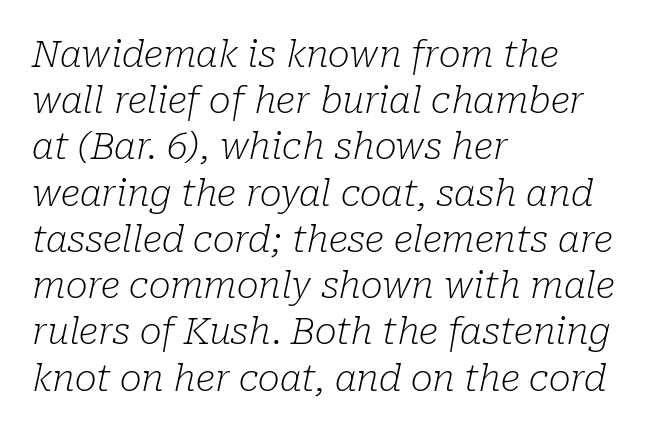
The image shows 37 px light serif type, italic (leaning right); set left-aligned, normal line spacing (1.25x), normal letter spacing, not underlined; low stroke contrast and a medium x-height.
